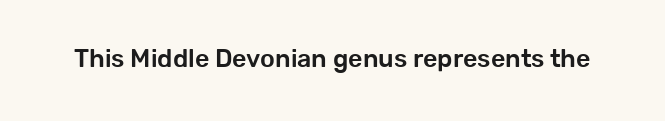
If you drew a line through each stem, it would be perfectly vertical. Characters follow at the spacing the type designer built in. The words here are not underlined.
